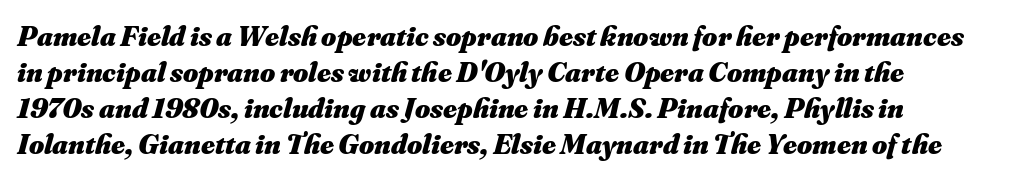
Q: Is the text bold? A: Yes.
Q: Is the text italic (slanted)? A: Yes, it leans right by about 16 degrees.
Q: Is the text underlined? A: No.
Q: How is the paragraph aligned? A: Left-aligned.
Q: Is the spacing between letters normal or unusually wide? A: Normal.
Q: Width (condensed, normal, or wide)? A: Normal.
Q: Stroke contrast? A: Medium.
Q: x-height? A: Small.
Q: Monospaced? A: No.
